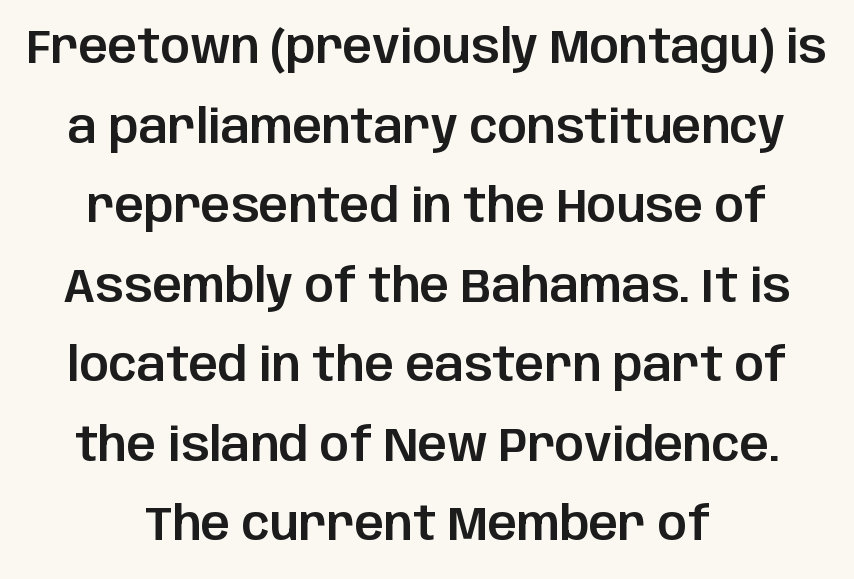
Q: Is the text italic (slanted)? A: No, it is upright.
Q: Is the typeface a serif or a sans-serif typeface? A: Sans-serif.
Q: Is the text underlined? A: No.
Q: How is the paragraph aligned? A: Centered.
Q: Is the spacing between letters normal or unusually wide? A: Normal.
Q: Width (condensed, normal, or wide)? A: Normal.
Q: Stroke contrast? A: Low.
Q: x-height? A: Large.
Q: Monospaced? A: No.
